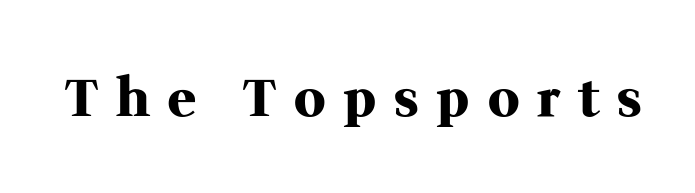
Q: Is the text bold? A: Yes.
Q: Is the text italic (slanted)? A: No, it is upright.
Q: Is the typeface a serif or a sans-serif typeface? A: Serif.
Q: Is the text underlined? A: No.
Q: Is the spacing between letters normal or unusually wide? A: Unusually wide.
Q: Width (condensed, normal, or wide)? A: Normal.
Q: Stroke contrast? A: Medium.
Q: x-height? A: Medium.
Q: Monospaced? A: No.
